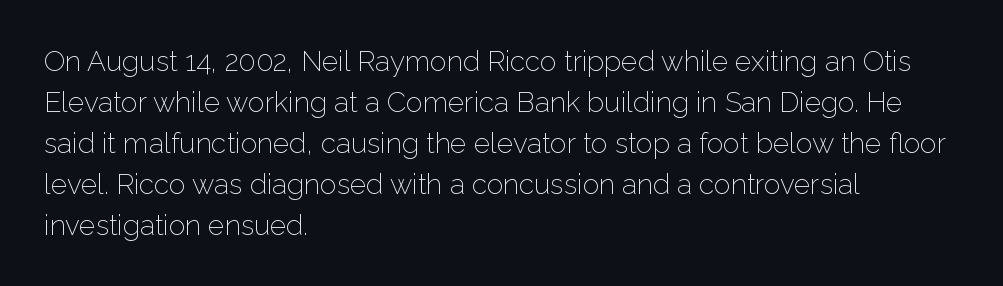
Words appear dense and cohesive because spacing is normal. Line beginnings align vertically; line endings do not. Baseline-to-baseline distance is the conventional proportion of letter height. Stroke thickness stays within the range of a standard reading face or lighter. The glyphs in this specimen are sans serif. The space beneath each line is pristine and unruled.
